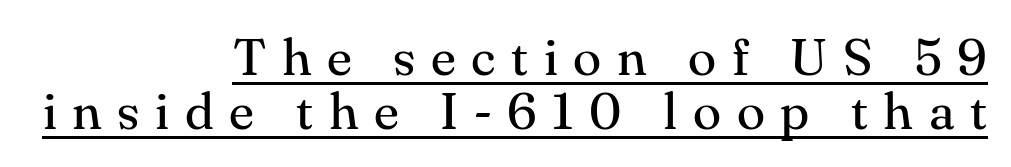
The image shows 52 px regular-weight serif type, upright; set right-aligned, tight line spacing (1.03x), unusually wide letter spacing (+0.3 em), underlined; medium stroke contrast and a small x-height.
